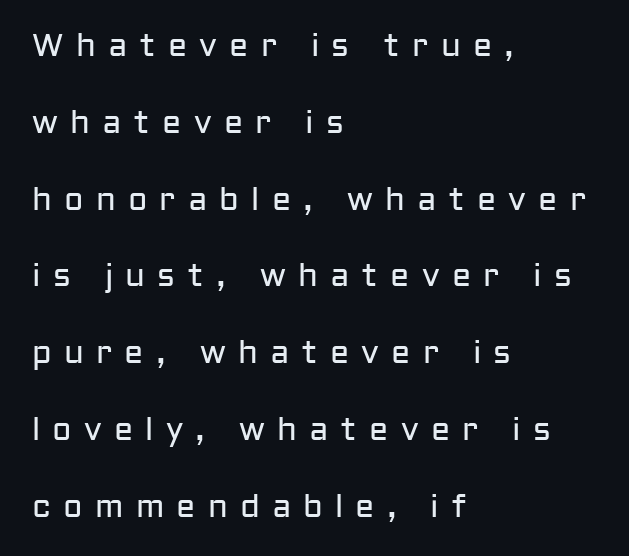
A quiet, ordinary-to-light weight characterises the typeface. These lines were composed using upright roman letters. Letter spacing: wide. Bare-footed words on every line. Each new line begins a long way beneath the previous one.
